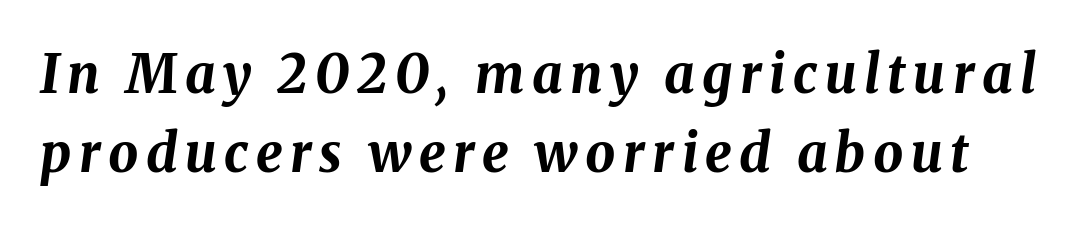
The passage shown stacks its lines at a standard gap. A dark, heavy texture on the line: the type is bold. The words here are not underlined. Think of a printed novel: that variable character pitch is what you see here. It's the slanting kind of type.
